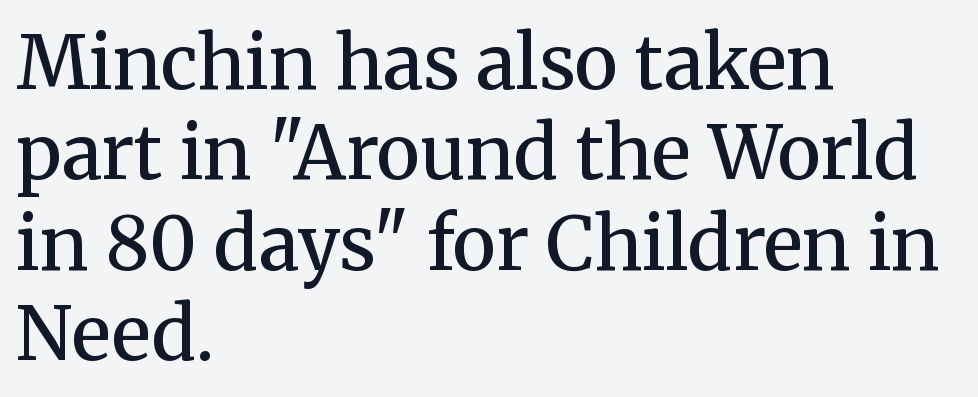
How are the letters spaced? Ordinarily, with no added tracking. The rendering anchors every line to the left-hand side. Each letter keeps its own natural width here, so spacing adapts to shape. Stems and bowls a touch heavier than normal — semibold. The rendering shows small feet on the letterforms — a serif design. Upright lettering throughout.
